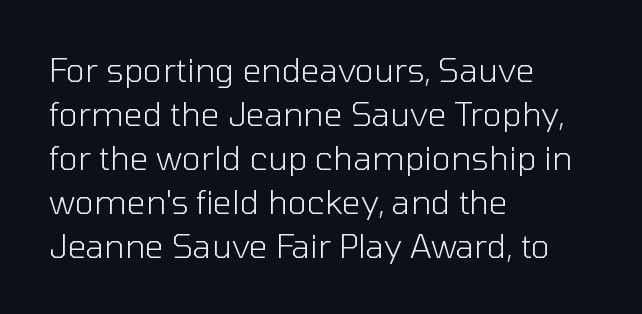
A typesetter would call this proportional, since set widths differ per character. Rule under the text: the space is simply empty. Line starts are locked; line ends wander. Nope, not italic — everything's standing straight. Nobody touched the tracking dial on this one. Nothing heavy about these letters — not bold at all.
